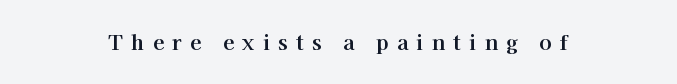
A typesetter would call this heavily tracked-out type. Visually the block forms a symmetrical silhouette, jagged on both flanks. Descenders are the only things crossing below the line. Posture: upright roman.
